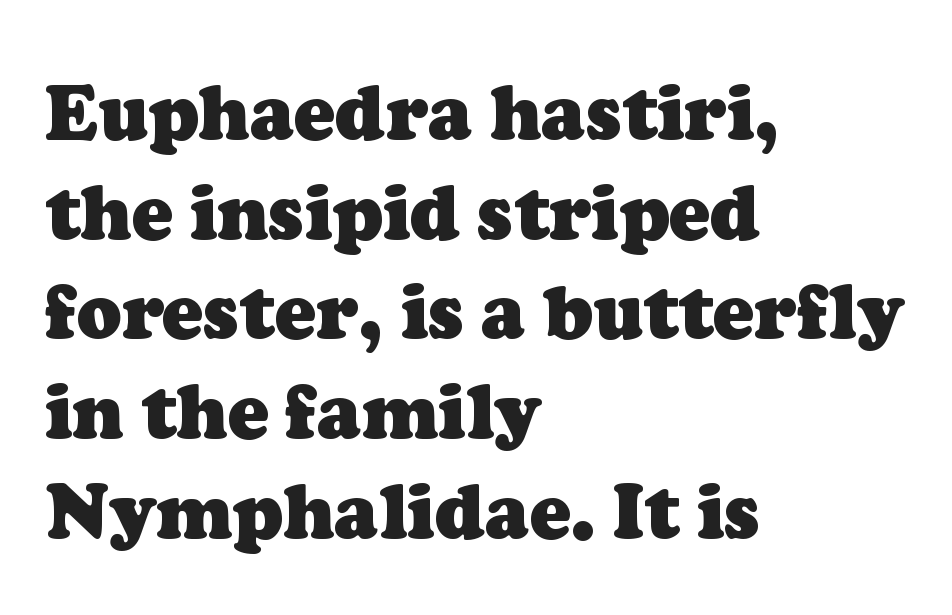
Q: Is the text bold? A: Yes.
Q: Is the typeface a serif or a sans-serif typeface? A: Serif.
Q: Is the text underlined? A: No.
Q: How is the paragraph aligned? A: Left-aligned.
Q: Is the spacing between letters normal or unusually wide? A: Normal.
Q: Is the spacing between lines tight, normal or loose? A: Normal.
Q: Width (condensed, normal, or wide)? A: Normal.
Q: Stroke contrast? A: Low.
Q: x-height? A: Medium.
Q: Monospaced? A: No.
